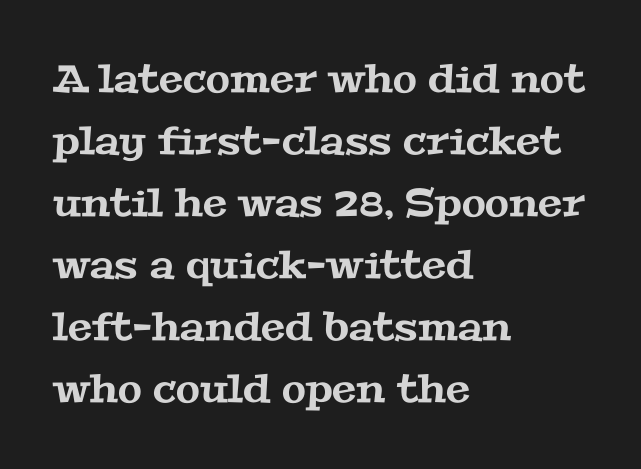
{"serif": "yes", "width": "wide", "stroke_contrast": "medium", "x_height": "medium", "monospaced": "no", "underline": "no", "align": "left", "line_spacing": "normal", "line_spacing_ratio": 1.59, "letter_spacing": "normal", "letter_spacing_em": 0.0, "glyph_px": 39}
